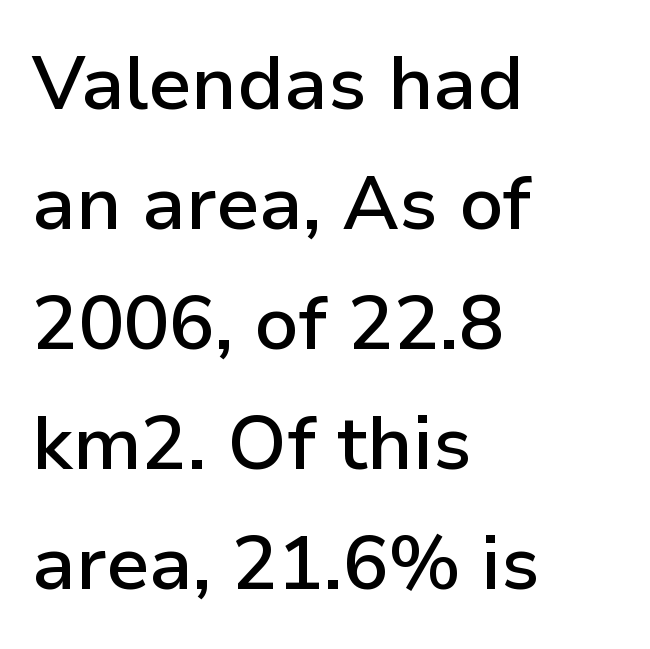
{"serif": "no", "italic": "no", "bold": "semi", "weight": "semibold", "width": "normal", "stroke_contrast": "low", "x_height": "medium", "monospaced": "no", "underline": "no", "align": "left", "line_spacing": "normal", "line_spacing_ratio": 1.58, "letter_spacing": "normal", "letter_spacing_em": 0.0, "glyph_px": 76}
